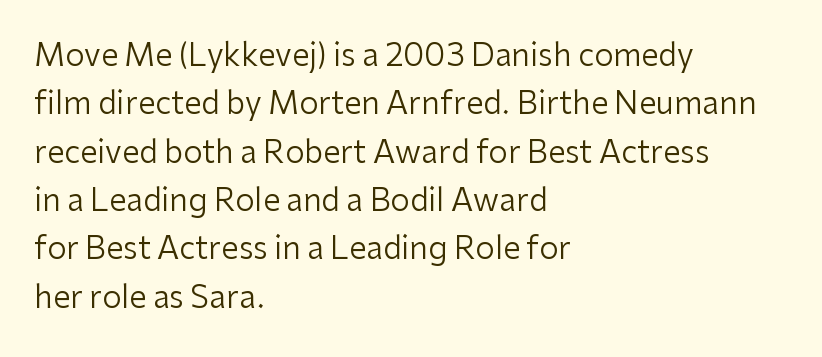
The image shows 31 px regular-weight sans-serif type, upright; set left-aligned, normal line spacing (1.56x), normal letter spacing, not underlined; low stroke contrast and a medium x-height.
